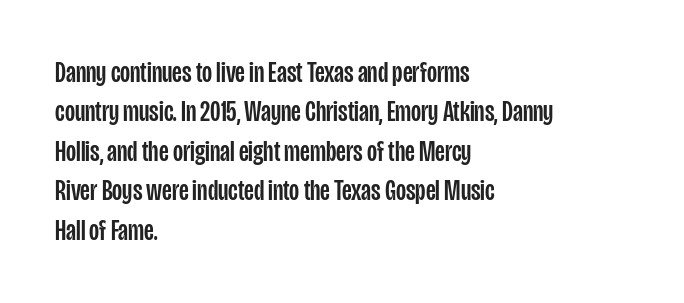
The zone under the glyphs is completely vacant. These lines sit exactly where default settings would place them. The gaps between neighbouring characters are ordinary and unremarkable. The lines are quadded left.
